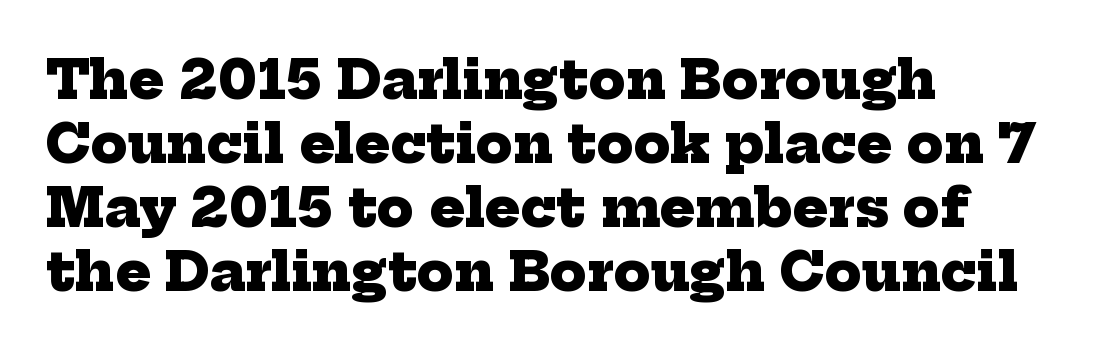
{"serif": "yes", "bold": "yes", "weight": "heavy", "width": "normal", "stroke_contrast": "low", "x_height": "medium", "monospaced": "no", "underline": "no", "align": "left", "line_spacing_ratio": 1.21, "letter_spacing": "normal", "letter_spacing_em": 0.0, "glyph_px": 53}
